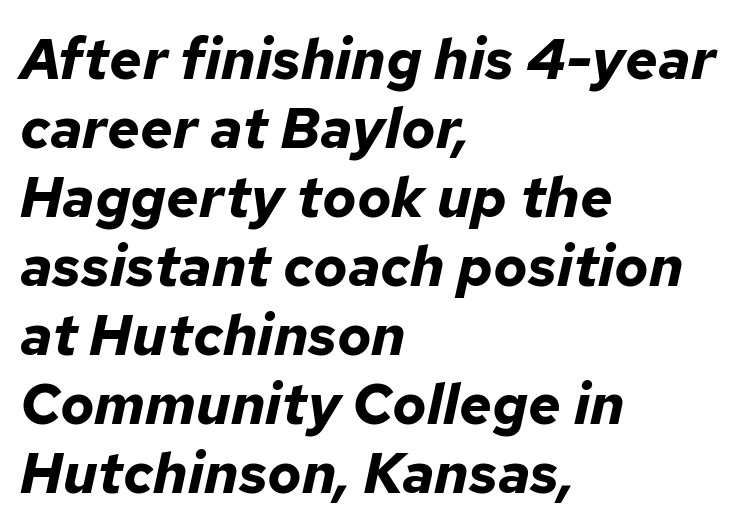
{"italic": "yes", "lean": "right", "slant_degrees": 12, "bold": "yes", "weight": "bold", "width": "normal", "stroke_contrast": "low", "x_height": "medium", "monospaced": "no", "underline": "no", "align": "left", "line_spacing_ratio": 1.21, "letter_spacing": "normal", "letter_spacing_em": 0.0, "glyph_px": 57}
